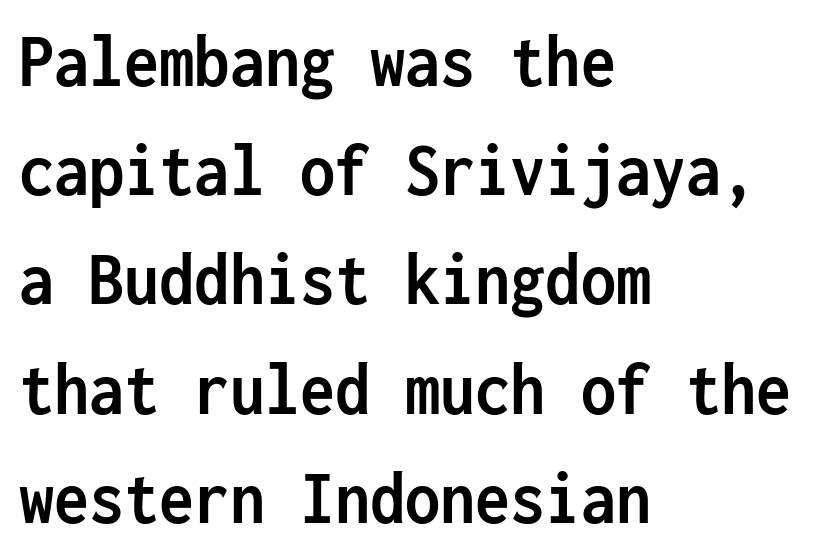
This rendering uses left alignment, leaving the right contour irregular. What stands out about the letter spacing? Nothing — it is the standard amount. The axis of the letterforms is exactly vertical. The string is rendered with underlining switched off. Baseline-to-baseline distance is the conventional proportion of letter height.
